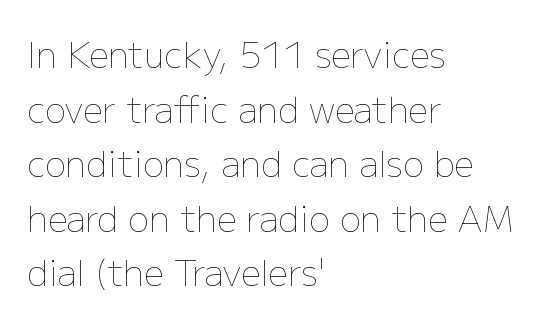
Q: Is the text bold? A: No.
Q: Is the text italic (slanted)? A: No, it is upright.
Q: Is the text underlined? A: No.
Q: How is the paragraph aligned? A: Left-aligned.
Q: Is the spacing between letters normal or unusually wide? A: Normal.
Q: Is the spacing between lines tight, normal or loose? A: Normal.
Q: Width (condensed, normal, or wide)? A: Normal.
Q: Stroke contrast? A: Low.
Q: x-height? A: Medium.
Q: Monospaced? A: No.
